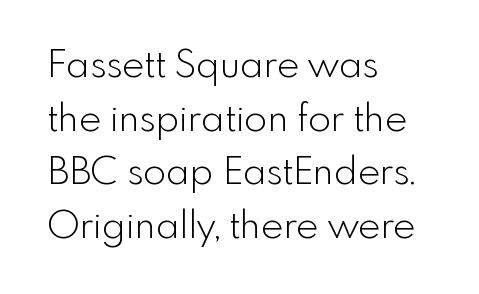
{"serif": "no", "italic": "no", "bold": "no", "weight": "light", "width": "normal", "x_height": "small", "monospaced": "no", "underline": "no", "align": "left", "line_spacing": "normal", "line_spacing_ratio": 1.41, "letter_spacing": "normal", "letter_spacing_em": 0.0, "glyph_px": 38}
